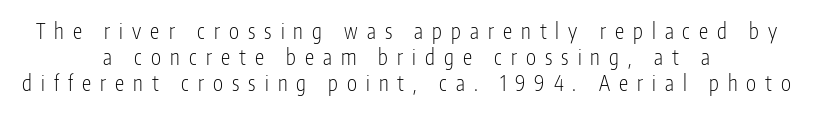
The image shows 21 px text type, upright; set centered, line spacing 1.24x, unusually wide letter spacing (+0.43 em), not underlined.
